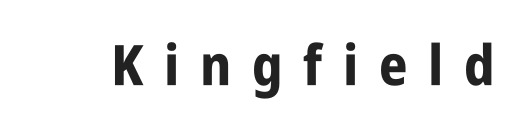
{"serif": "no", "italic": "no", "bold": "yes", "weight": "bold", "width": "condensed", "stroke_contrast": "low", "x_height": "large", "monospaced": "no", "underline": "no", "letter_spacing": "wide", "letter_spacing_em": 0.37, "glyph_px": 56}
